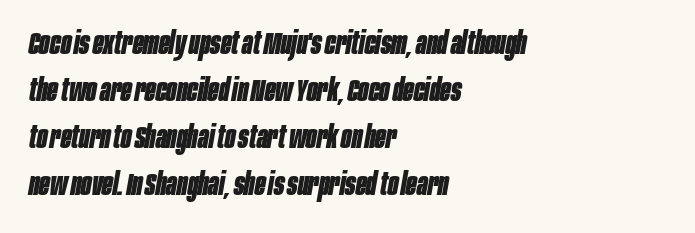
{"italic": "yes", "lean": "right", "slant_degrees": 10, "bold": "yes", "weight": "bold", "width": "condensed", "stroke_contrast": "low", "x_height": "large", "monospaced": "no", "underline": "no", "align": "left", "line_spacing": "normal", "line_spacing_ratio": 1.52, "letter_spacing": "normal", "letter_spacing_em": 0.0, "glyph_px": 31}
